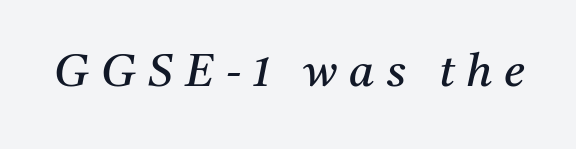
The image shows 46 px regular-weight serif type, italic (leaning right); set unusually wide letter spacing (+0.26 em), not underlined; medium stroke contrast and a medium x-height.
